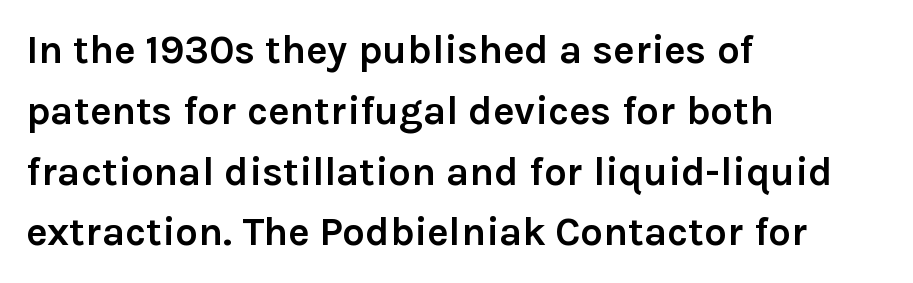
{"serif": "no", "italic": "no", "bold": "yes", "weight": "semibold", "width": "normal", "stroke_contrast": "low", "x_height": "medium", "monospaced": "no", "underline": "no", "align": "left", "line_spacing": "normal", "line_spacing_ratio": 1.52, "letter_spacing": "normal", "letter_spacing_em": 0.0, "glyph_px": 40}
